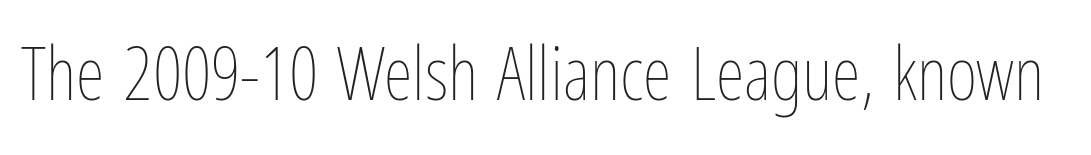
{"italic": "no", "bold": "no", "weight": "thin", "width": "condensed", "stroke_contrast": "low", "x_height": "medium", "monospaced": "no", "underline": "no", "letter_spacing": "normal", "letter_spacing_em": 0.0, "glyph_px": 74}
